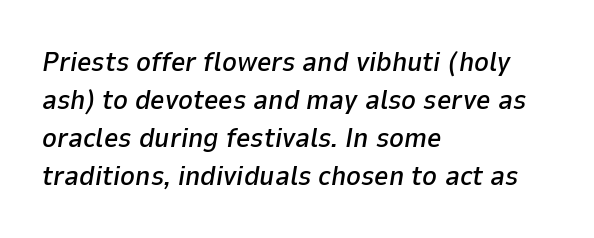
The image shows 28 px text type, italic (leaning right); set left-aligned, normal line spacing (1.36x), normal letter spacing, not underlined; low stroke contrast and a medium x-height.
